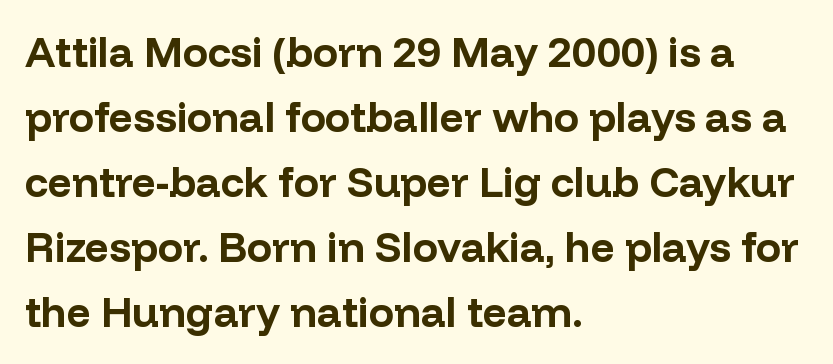
The face used here is proportionally spaced, like ordinary book or web type. In terms of weight, the rendering is a true, heavy bold. This is roman type, the default non-slanted kind. If you measured baseline to baseline, you'd find a middling distance.
